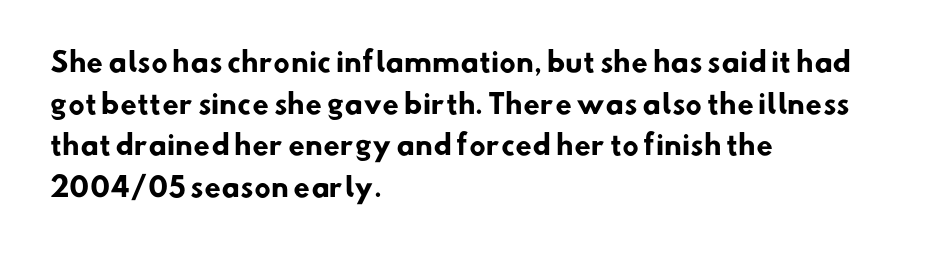
The rendering uses a moderate line-height, typical for paragraphs. Is the letter spacing exaggerated? No — it looks like the ordinary default. Nobody drew a line under any word here. How heavy is the stroke? Heavy — this is a bold.
